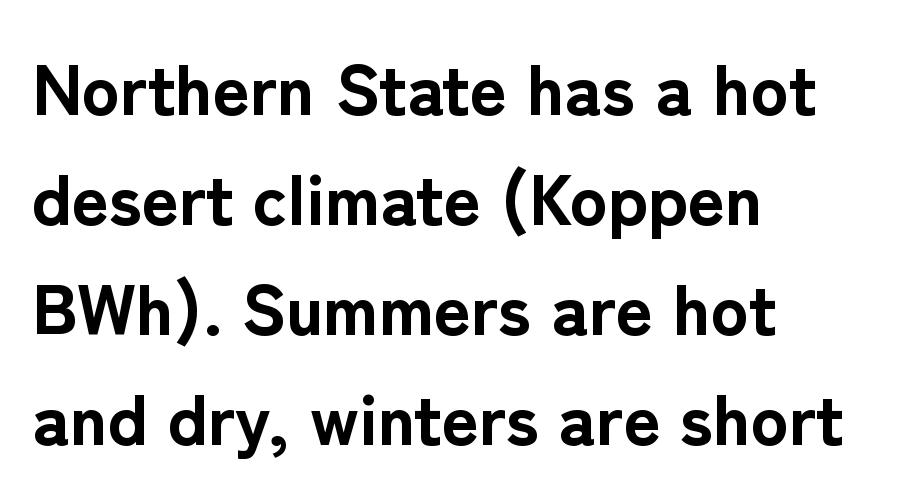
The image shows 71 px bold sans-serif type, upright; set left-aligned, normal line spacing (1.55x), normal letter spacing, not underlined; low stroke contrast and a medium x-height.
